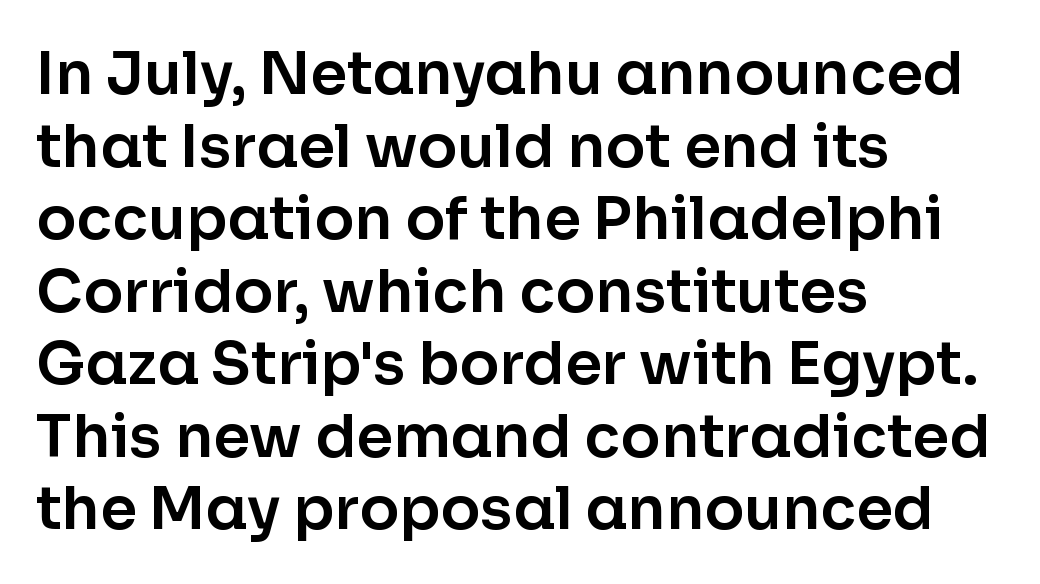
{"serif": "no", "italic": "no", "width": "normal", "stroke_contrast": "low", "x_height": "medium", "monospaced": "no", "underline": "no", "align": "left", "line_spacing_ratio": 1.23, "letter_spacing": "normal", "letter_spacing_em": 0.0, "glyph_px": 59}
